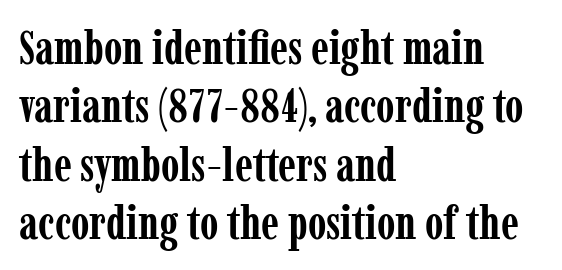
Notice how the stems are strictly vertical — no italics here. Between one letter and the next there's only the usual sliver of space. The rendering shows small feet on the letterforms — a serif design. A typesetter would call this proportional, since set widths differ per character. Where is the straight margin? On the left.
